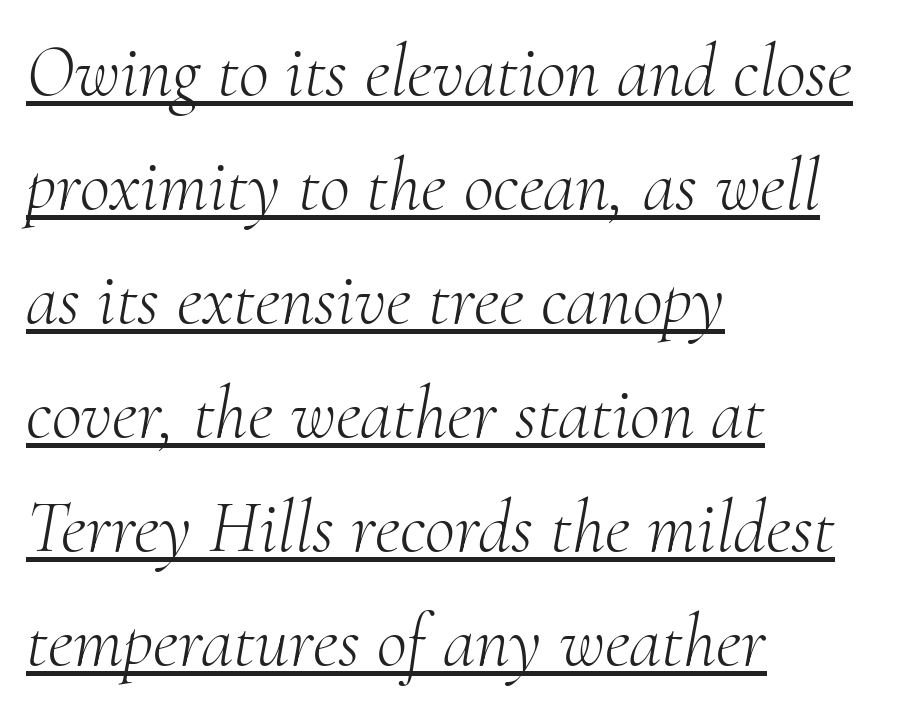
{"serif": "yes", "italic": "yes", "lean": "right", "slant_degrees": 10, "bold": "no", "weight": "light", "width": "normal", "stroke_contrast": "medium", "x_height": "small", "monospaced": "no", "underline": "yes", "align": "left", "line_spacing": "normal", "line_spacing_ratio": 1.54, "letter_spacing": "normal", "letter_spacing_em": 0.0, "glyph_px": 74}
